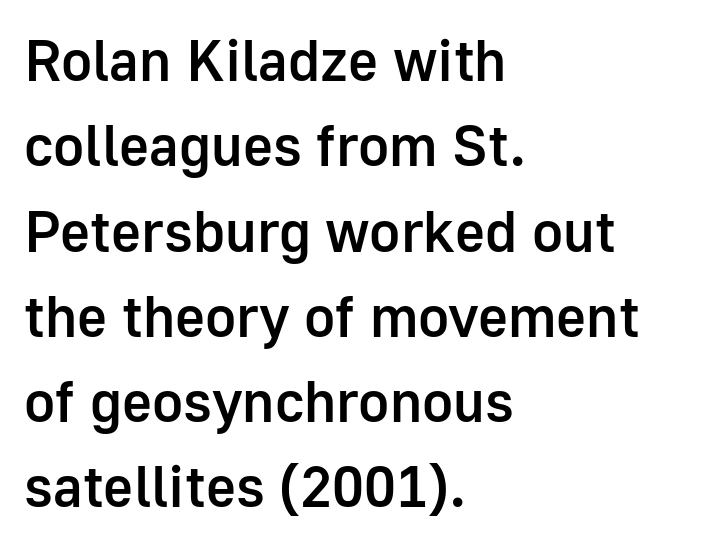
Q: Is the text bold? A: Semi-bold.
Q: Is the text italic (slanted)? A: No, it is upright.
Q: Is the typeface a serif or a sans-serif typeface? A: Sans-serif.
Q: Is the text underlined? A: No.
Q: How is the paragraph aligned? A: Left-aligned.
Q: Is the spacing between letters normal or unusually wide? A: Normal.
Q: Is the spacing between lines tight, normal or loose? A: Normal.
Q: Width (condensed, normal, or wide)? A: Normal.
Q: Stroke contrast? A: Low.
Q: x-height? A: Medium.
Q: Monospaced? A: No.
